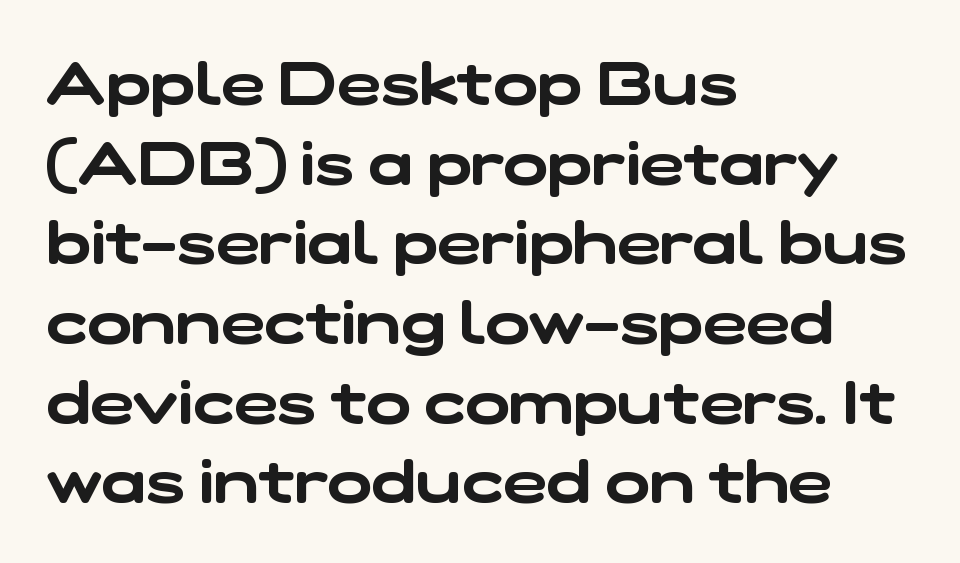
Q: Is the typeface a serif or a sans-serif typeface? A: Sans-serif.
Q: Is the text underlined? A: No.
Q: How is the paragraph aligned? A: Left-aligned.
Q: Is the spacing between letters normal or unusually wide? A: Normal.
Q: Is the spacing between lines tight, normal or loose? A: Normal.
Q: Width (condensed, normal, or wide)? A: Wide.
Q: Stroke contrast? A: Low.
Q: x-height? A: Medium.
Q: Monospaced? A: No.
